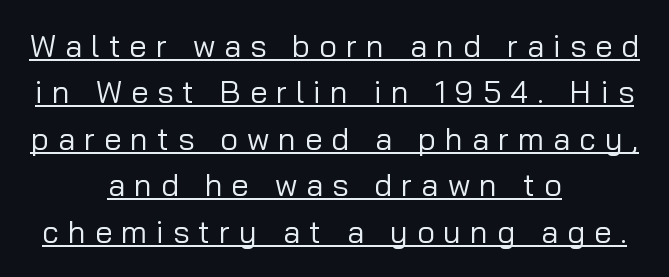
The image shows 31 px regular-weight sans-serif type, upright; set centered, normal line spacing (1.5x), unusually wide letter spacing (+0.29 em), underlined; low stroke contrast and a medium x-height.
